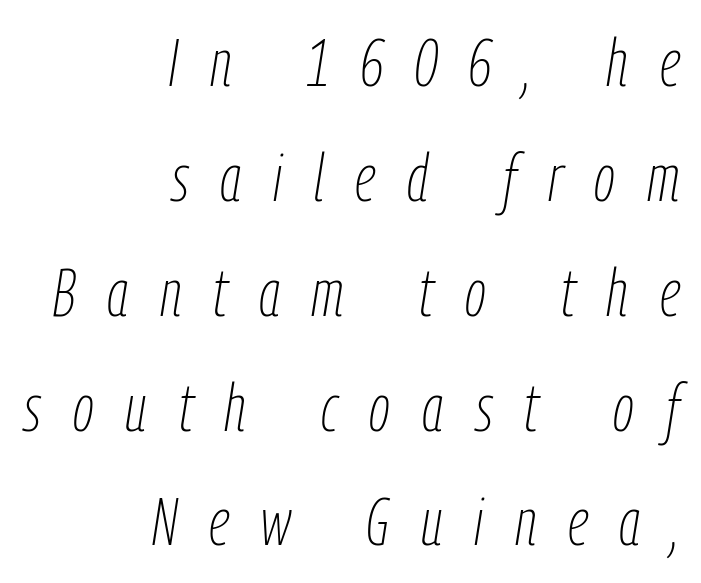
{"italic": "yes", "lean": "right", "slant_degrees": 9, "bold": "no", "weight": "thin", "width": "condensed", "stroke_contrast": "low", "x_height": "medium", "monospaced": "no", "underline": "no", "align": "right", "line_spacing_ratio": 1.74, "letter_spacing": "wide", "letter_spacing_em": 0.48, "glyph_px": 66}
